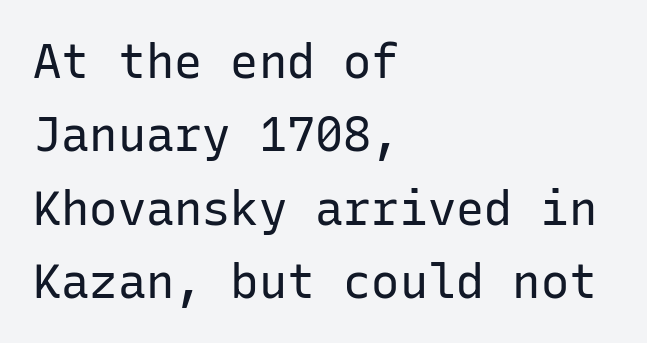
The image shows 47 px regular-weight sans-serif type, upright, monospaced; set left-aligned, normal line spacing (1.56x), normal letter spacing, not underlined; low stroke contrast and a medium x-height.
